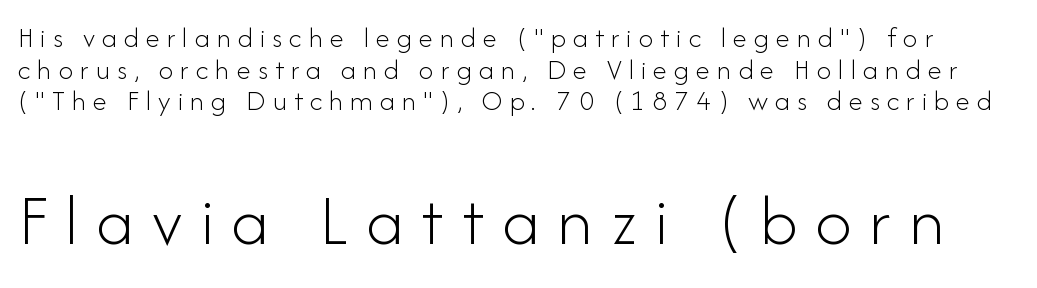
The image shows 73 px light sans-serif type, upright; set tight line spacing (1.09x), unusually wide letter spacing (+0.24 em), not underlined; the second (bottom) block is 2.52x larger; low stroke contrast and a small x-height.
